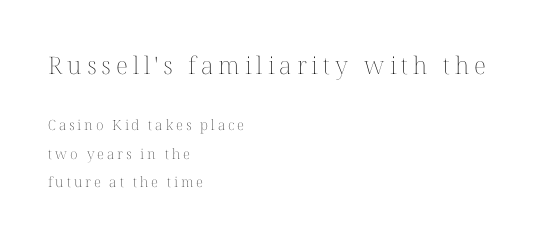
{"italic": "no", "bold": "no", "underline": "no", "align": "left", "line_spacing": "loose", "line_spacing_ratio": 2.01, "letter_spacing": "wide", "letter_spacing_em": 0.21, "larger_block": "first", "size_ratio": 1.71, "glyph_px": 24}
